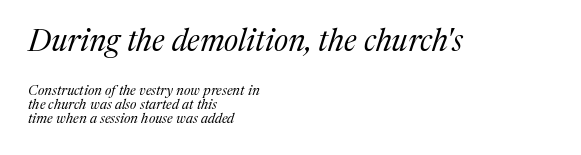
{"serif": "yes", "italic": "yes", "lean": "right", "slant_degrees": 17, "bold": "no", "weight": "regular", "width": "normal", "stroke_contrast": "medium", "x_height": "medium", "monospaced": "no", "underline": "no", "align": "left", "line_spacing": "tight", "line_spacing_ratio": 1.0, "letter_spacing": "normal", "letter_spacing_em": 0.0, "larger_block": "first", "size_ratio": 2.21, "glyph_px": 31}
